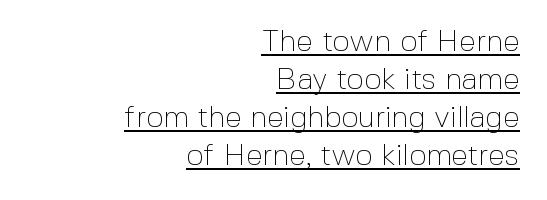
Look at the bottom of the vertical strokes: they stop flat, with no serifs. Reading down the column, the eye jumps a familiar distance to each next line. These lines are set flush right with a ragged left edge. You could not count columns in this text — the font is proportionally spaced. The letters look calm and open, with moderate or lighter stems.
